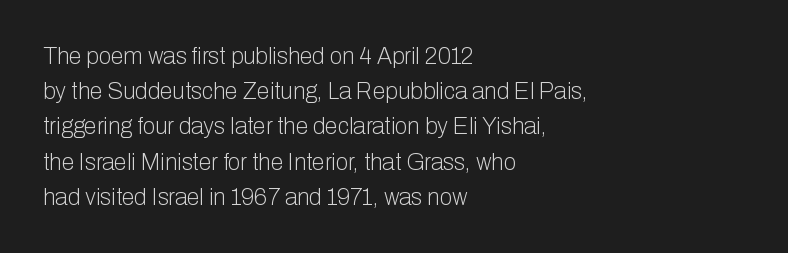
Q: Is the text bold? A: No.
Q: Is the text italic (slanted)? A: No, it is upright.
Q: Is the text underlined? A: No.
Q: How is the paragraph aligned? A: Left-aligned.
Q: Is the spacing between letters normal or unusually wide? A: Normal.
Q: Is the spacing between lines tight, normal or loose? A: Normal.
